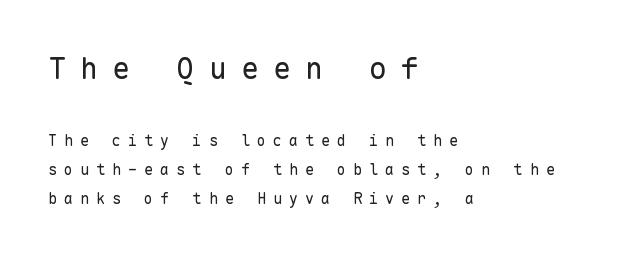
The image shows 30 px regular-weight sans-serif type, upright, monospaced; set left-aligned, loose line spacing (1.94x), unusually wide letter spacing (+0.47 em), not underlined; the first (top) block is 2.0x larger; low stroke contrast and a medium x-height.
